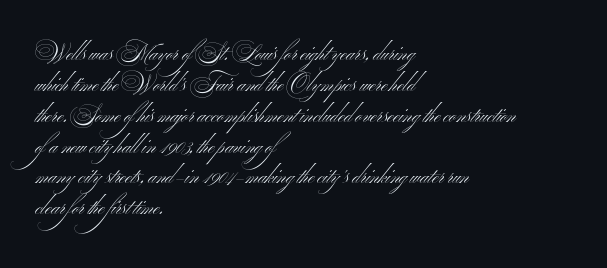
Leftover space on each line is placed entirely after the last word. The vertical gap from one line to the next is medium. The specimen omits any rule beneath the text block's lines.
